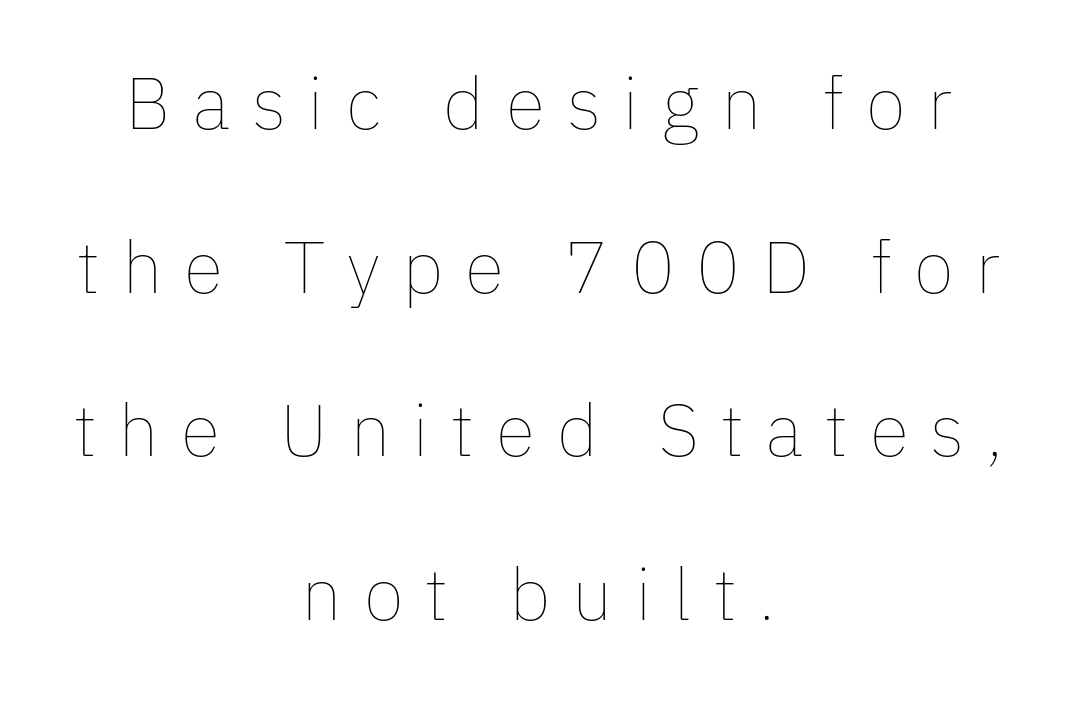
{"italic": "no", "bold": "no", "weight": "thin", "width": "normal", "stroke_contrast": "low", "x_height": "medium", "monospaced": "no", "underline": "no", "align": "center", "line_spacing": "loose", "line_spacing_ratio": 2.24, "letter_spacing": "wide", "letter_spacing_em": 0.3, "glyph_px": 73}
